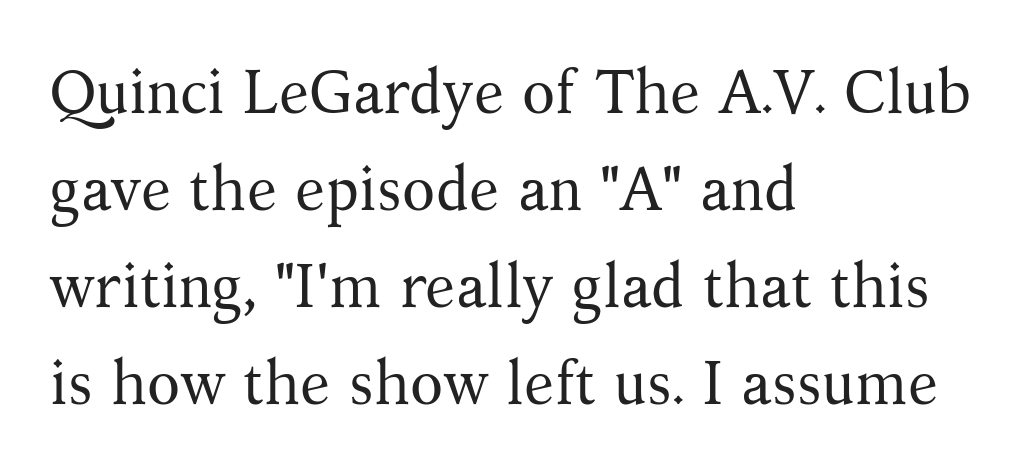
The image shows 61 px regular-weight serif type, upright; set left-aligned, normal line spacing (1.59x), normal letter spacing, not underlined; medium stroke contrast and a medium x-height.
